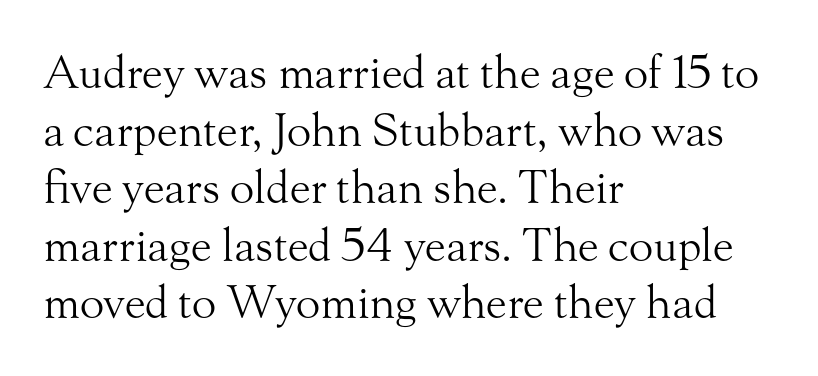
Q: Is the text bold? A: No.
Q: Is the text italic (slanted)? A: No, it is upright.
Q: Is the typeface a serif or a sans-serif typeface? A: Serif.
Q: Is the text underlined? A: No.
Q: How is the paragraph aligned? A: Left-aligned.
Q: Is the spacing between letters normal or unusually wide? A: Normal.
Q: Is the spacing between lines tight, normal or loose? A: Normal.
Q: Width (condensed, normal, or wide)? A: Normal.
Q: Stroke contrast? A: Medium.
Q: x-height? A: Small.
Q: Monospaced? A: No.
